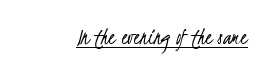
{"bold": "no", "underline": "yes", "letter_spacing": "normal", "letter_spacing_em": 0.0, "glyph_px": 25}
